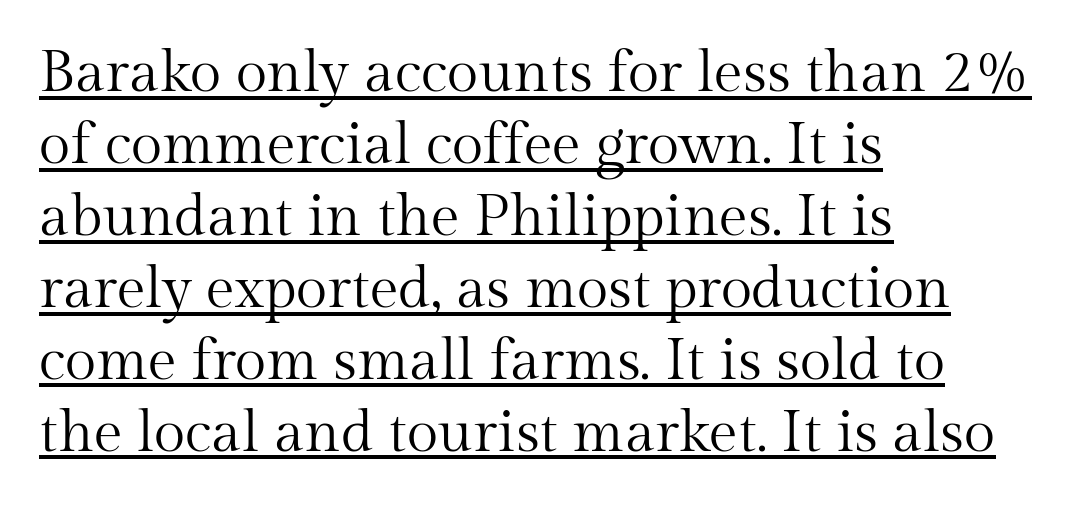
The image shows 58 px regular-weight serif type, upright; set left-aligned, line spacing 1.24x, normal letter spacing, underlined; medium stroke contrast and a medium x-height.
